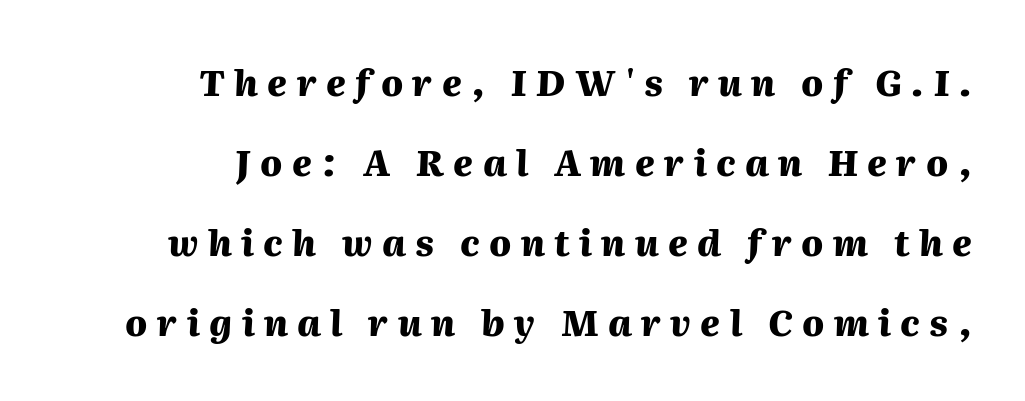
The image shows 36 px heavy type, italic (leaning right); set right-aligned, loose line spacing (2.22x), unusually wide letter spacing (+0.26 em), not underlined; medium stroke contrast and a medium x-height.
